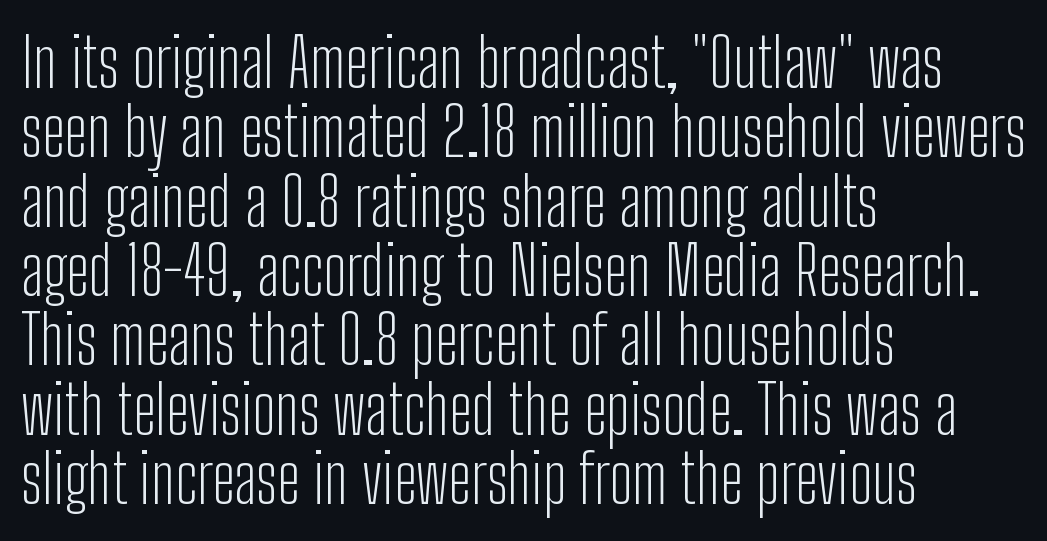
Q: Is the text bold? A: No.
Q: Is the text italic (slanted)? A: No, it is upright.
Q: Is the typeface a serif or a sans-serif typeface? A: Sans-serif.
Q: Is the text underlined? A: No.
Q: How is the paragraph aligned? A: Left-aligned.
Q: Is the spacing between letters normal or unusually wide? A: Normal.
Q: Is the spacing between lines tight, normal or loose? A: Tight.
Q: Width (condensed, normal, or wide)? A: Condensed.
Q: Stroke contrast? A: Low.
Q: x-height? A: Medium.
Q: Monospaced? A: No.
